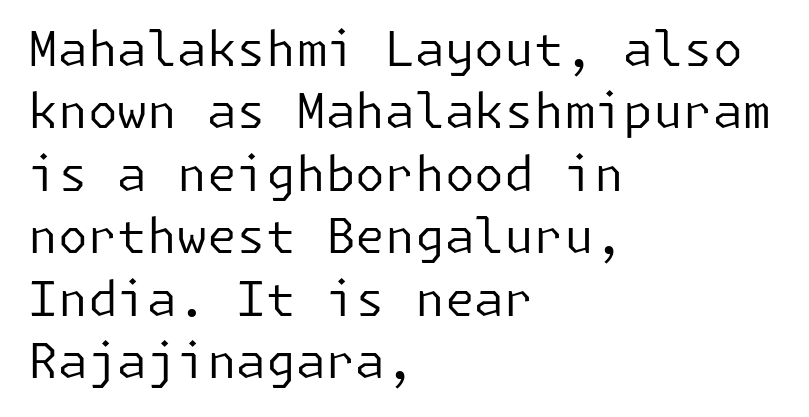
A sans-serif font was chosen for this passage. Think standard paragraph weight, or any step lighter than that. Lines of text with bare space underneath. These lines stack with their left ends in a neat column. The lettering stays uniformly vertical, giving the passage a roman look. This rendering leaves character spacing at its baseline value.
